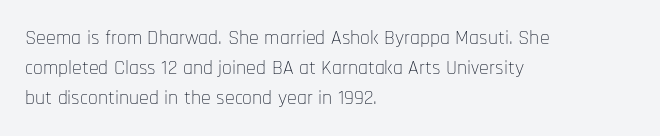
Q: Is the text bold? A: No.
Q: Is the text italic (slanted)? A: No, it is upright.
Q: Is the text underlined? A: No.
Q: How is the paragraph aligned? A: Left-aligned.
Q: Is the spacing between letters normal or unusually wide? A: Normal.
Q: Is the spacing between lines tight, normal or loose? A: Normal.
